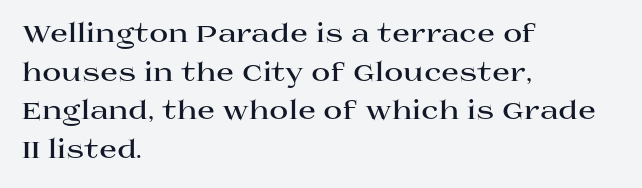
The image shows 26 px bold type, upright; set left-aligned, normal line spacing (1.49x), normal letter spacing, not underlined.
